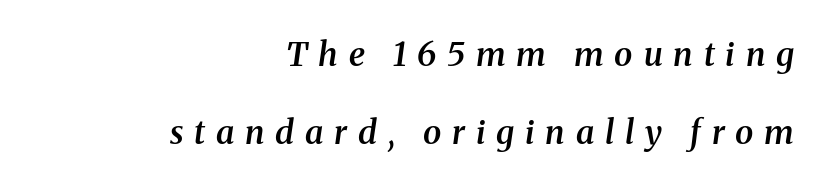
The image shows 33 px semibold serif type, italic (leaning right); set right-aligned, loose line spacing (2.37x), unusually wide letter spacing (+0.33 em), not underlined; medium stroke contrast and a medium x-height.
